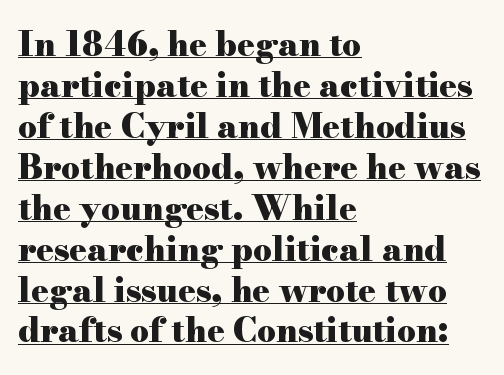
The image shows 33 px heavy, wide serif type, upright; set left-aligned, line spacing 1.24x, normal letter spacing, underlined; high stroke contrast and a small x-height.
